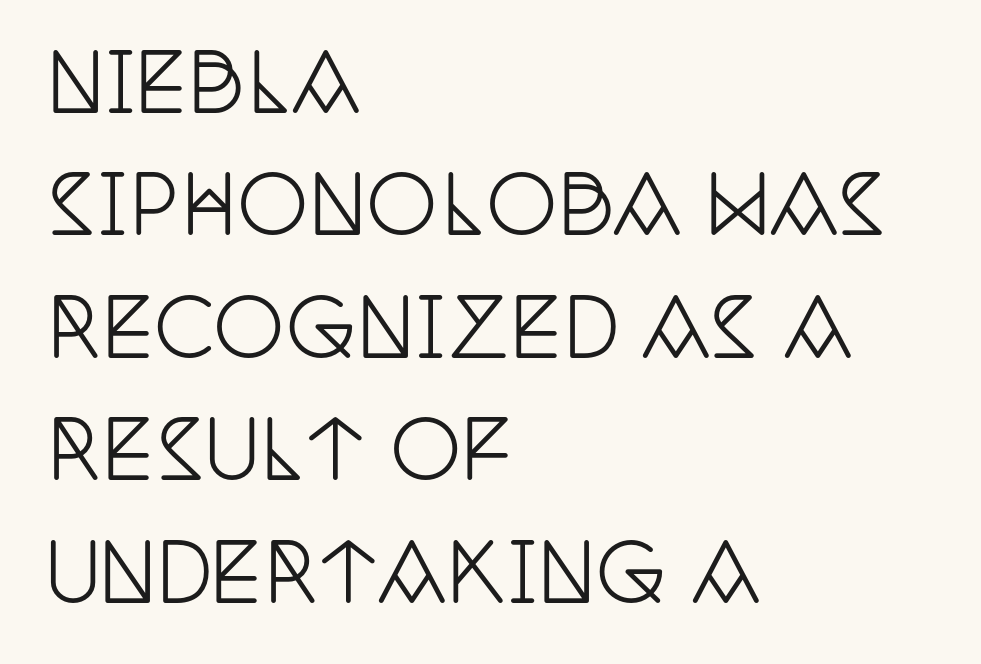
The image shows 79 px condensed serif type, upright; set left-aligned, normal line spacing (1.55x), normal letter spacing, not underlined; low stroke contrast and a large x-height.
